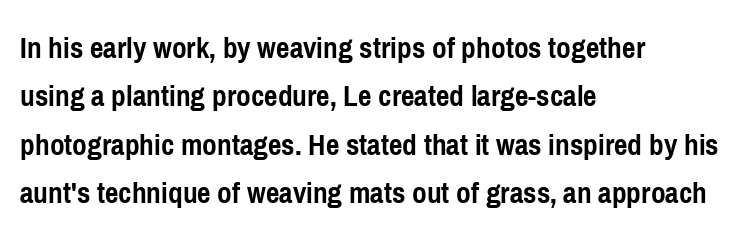
The font is running at its bold setting. Honestly, the letter spacing is just normal — you wouldn't notice it. Which margin do the lines hug? The left one — the right edge is uneven. Here the designer chose a conventional face with non-uniform glyph widths. Every character sits straight up, as roman type does.
